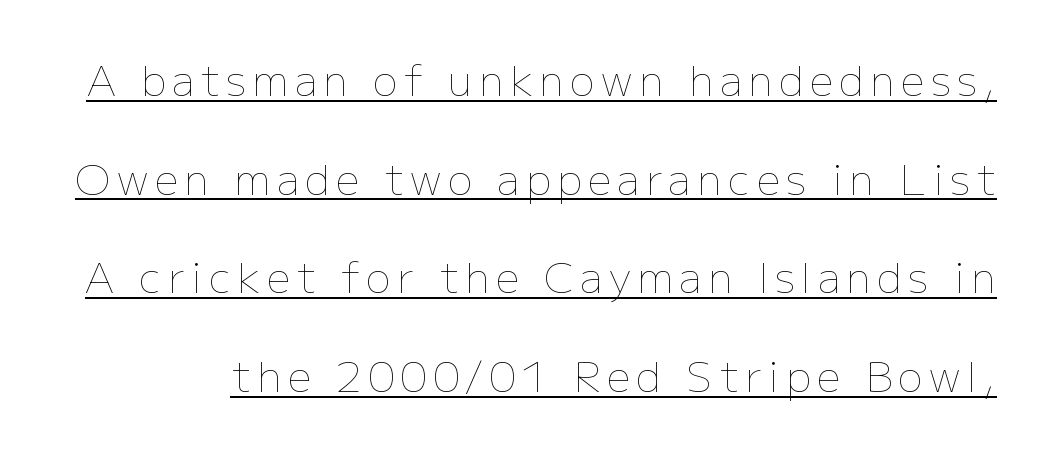
Q: Is the text bold? A: No.
Q: Is the text italic (slanted)? A: No, it is upright.
Q: Is the text underlined? A: Yes.
Q: Is the spacing between lines tight, normal or loose? A: Loose.
Q: Width (condensed, normal, or wide)? A: Normal.
Q: Stroke contrast? A: Low.
Q: x-height? A: Medium.
Q: Monospaced? A: No.
